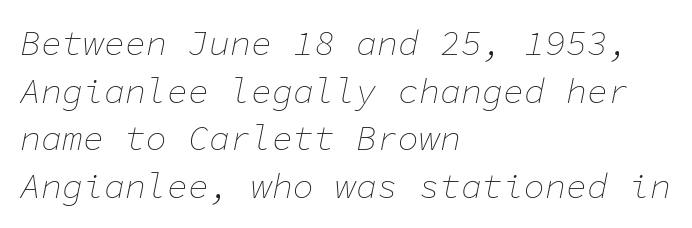
The image shows 35 px thin type, italic (leaning right), monospaced; set left-aligned, normal line spacing (1.36x), normal letter spacing, not underlined; low stroke contrast and a medium x-height.
